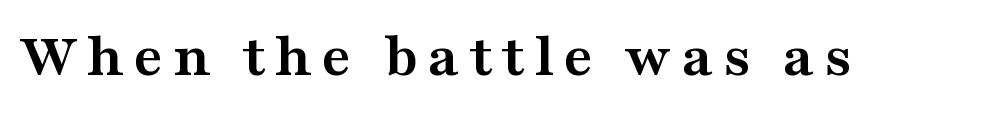
The image shows 63 px semibold, wide serif type, upright; set not underlined; medium stroke contrast and a medium x-height.
